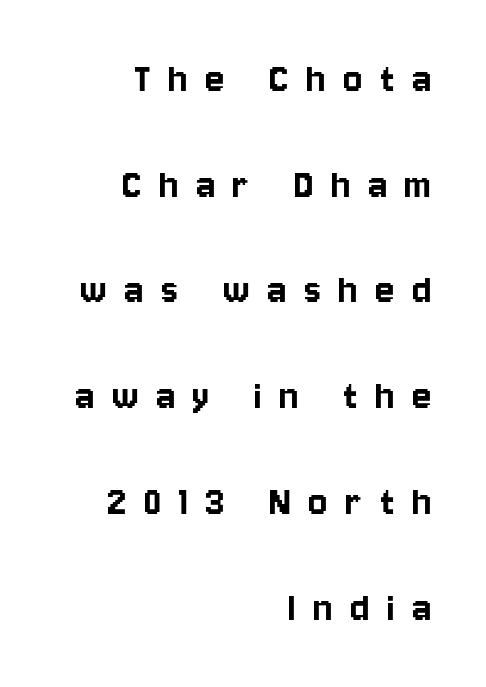
{"serif": "no", "italic": "no", "width": "condensed", "stroke_contrast": "low", "x_height": "large", "monospaced": "no", "underline": "no", "align": "right", "line_spacing": "loose", "line_spacing_ratio": 2.35, "letter_spacing": "wide", "letter_spacing_em": 0.39, "glyph_px": 45}
